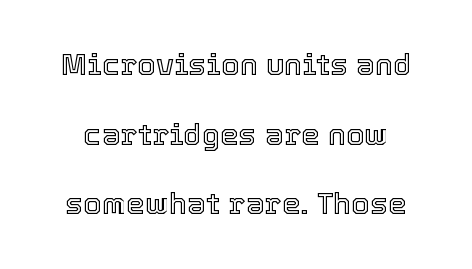
The image shows 30 px text type, upright; set loose line spacing (2.32x), normal letter spacing, not underlined; a medium x-height.
